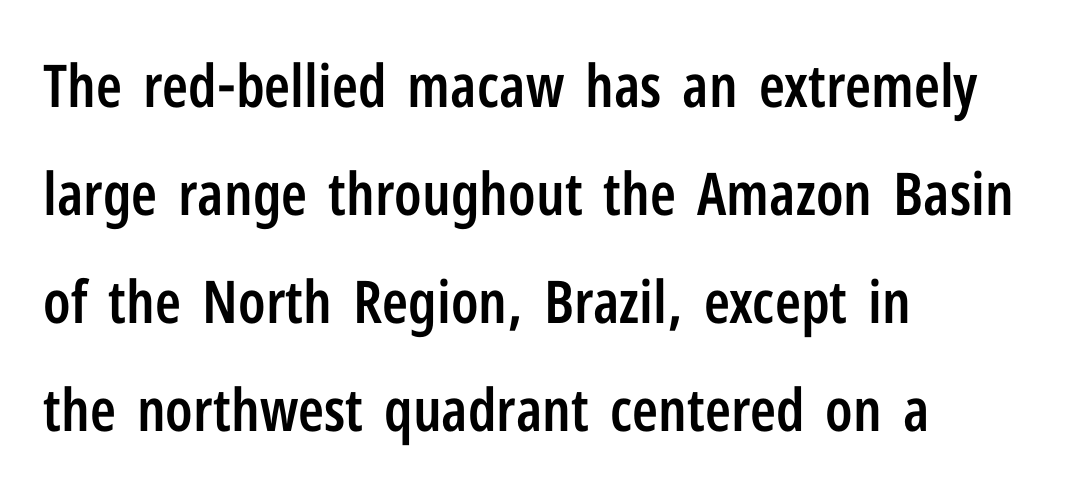
In terms of weight, the rendering is demibold, just under bold. Character widths vary here, with narrow letters taking less room than wide ones. In CSS terms this would be text-align: left. Check the space under the baseline: it is left empty. Nobody touched the tracking dial on this one.
